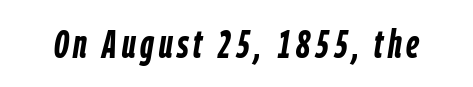
Caption: bold face, heavy strokes. The specimen reads as italic at a glance. Spacing verdict: proportional, widths tailored to each character. No word sits above an underline.
